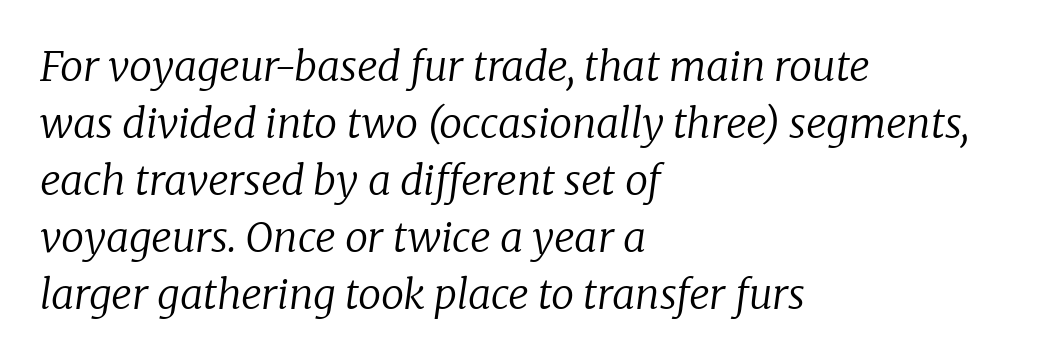
Successive baselines arrive at the customary interval. Students, note that the glyphs here touch the page at normal intervals. Here the designer chose a conventional face with non-uniform glyph widths. Honestly, there is no underline to notice here at all. Looking at the ascenders, they clearly lean. Bold? No — there's no thickening of the strokes.
